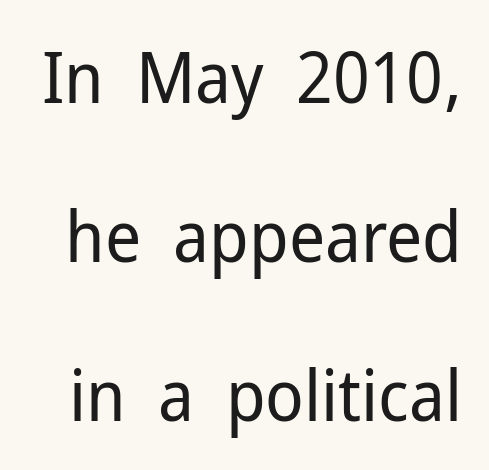
Q: Is the text bold? A: No.
Q: Is the text italic (slanted)? A: No, it is upright.
Q: Is the typeface a serif or a sans-serif typeface? A: Sans-serif.
Q: Is the text underlined? A: No.
Q: Is the spacing between letters normal or unusually wide? A: Normal.
Q: Is the spacing between lines tight, normal or loose? A: Loose.
Q: Width (condensed, normal, or wide)? A: Normal.
Q: Stroke contrast? A: Low.
Q: x-height? A: Medium.
Q: Monospaced? A: No.
